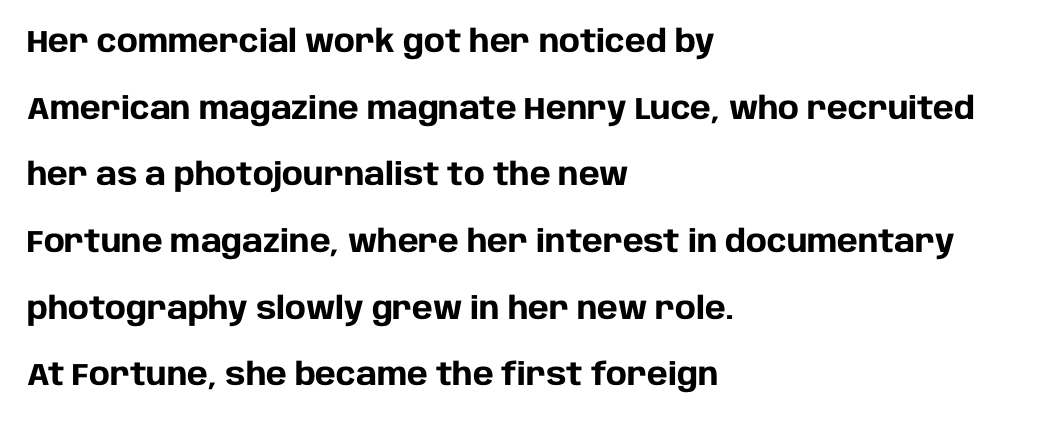
{"serif": "no", "italic": "no", "bold": "yes", "weight": "heavy", "width": "normal", "stroke_contrast": "low", "x_height": "large", "monospaced": "no", "underline": "no", "align": "left", "line_spacing": "loose", "line_spacing_ratio": 2.15, "letter_spacing": "normal", "letter_spacing_em": 0.0, "glyph_px": 31}
